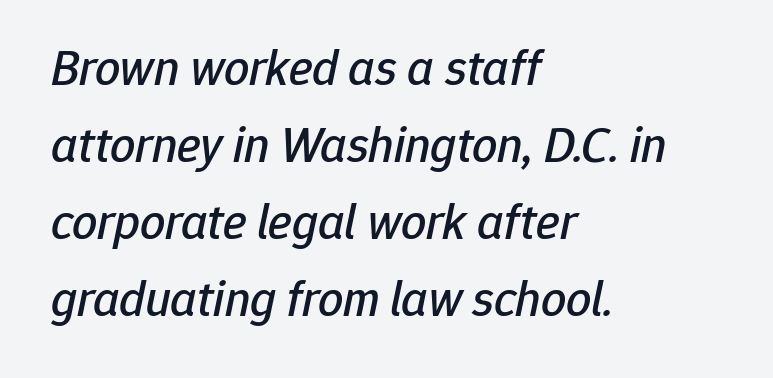
{"italic": "yes", "lean": "right", "slant_degrees": 12, "width": "normal", "stroke_contrast": "low", "x_height": "medium", "monospaced": "no", "underline": "no", "align": "left", "line_spacing": "normal", "line_spacing_ratio": 1.54, "letter_spacing": "normal", "letter_spacing_em": 0.0, "glyph_px": 50}
